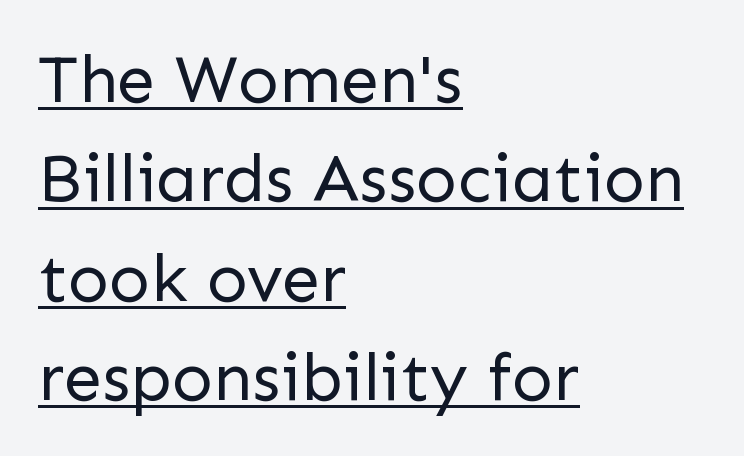
Has an underline been added? It has. Stems here are at most as thick as an everyday book face. This sample uses a sans-serif face. Notice how the passage keeps a crisp vertical edge on the left only. Italic: no, the glyphs are upright roman. Is this a fixed-width face? No — the glyphs have proportional, varying widths.
